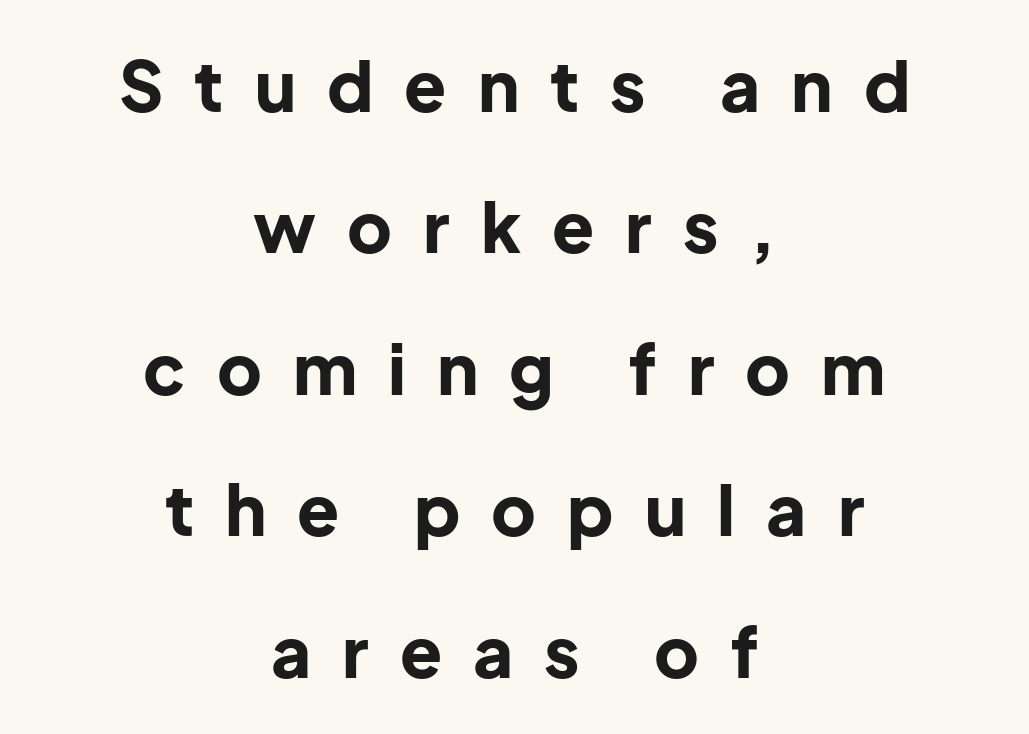
The image shows 69 px bold sans-serif type, upright; set centered, loose line spacing (2.05x), unusually wide letter spacing (+0.45 em), not underlined; low stroke contrast and a medium x-height.
